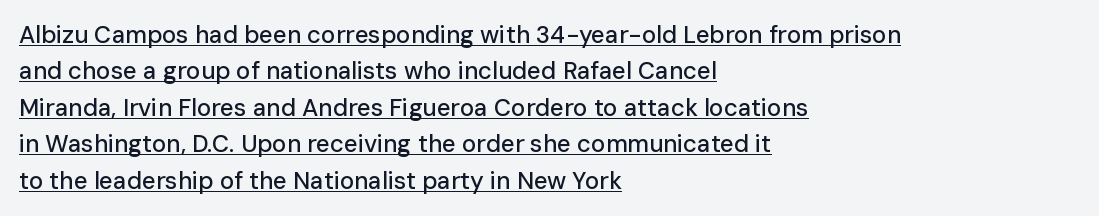
The image shows 24 px text type, upright; set left-aligned, normal line spacing (1.52x), normal letter spacing, underlined.
